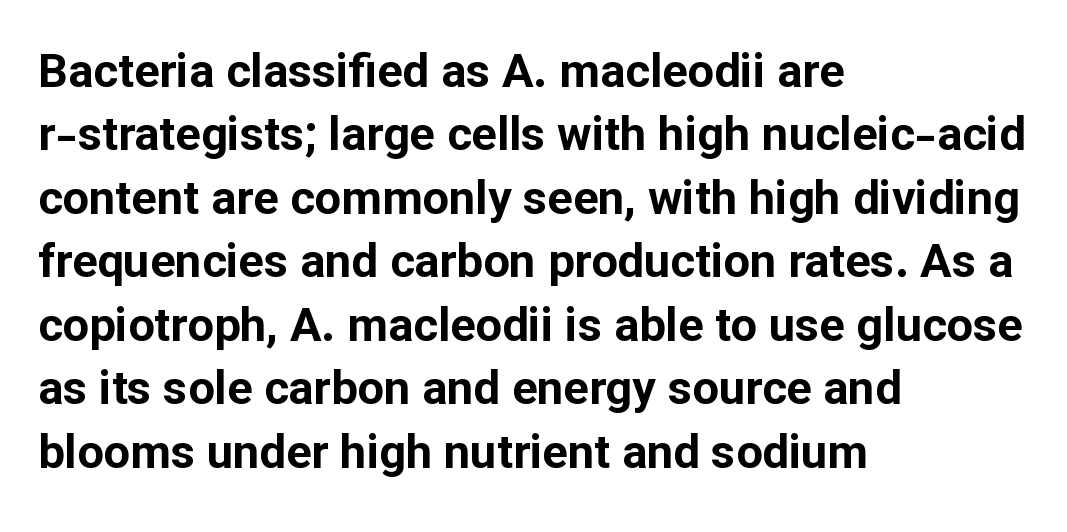
Q: Is the text bold? A: Yes.
Q: Is the text italic (slanted)? A: No, it is upright.
Q: Is the typeface a serif or a sans-serif typeface? A: Sans-serif.
Q: Is the text underlined? A: No.
Q: How is the paragraph aligned? A: Left-aligned.
Q: Is the spacing between letters normal or unusually wide? A: Normal.
Q: Is the spacing between lines tight, normal or loose? A: Normal.
Q: Width (condensed, normal, or wide)? A: Normal.
Q: Stroke contrast? A: Low.
Q: x-height? A: Medium.
Q: Monospaced? A: No.
